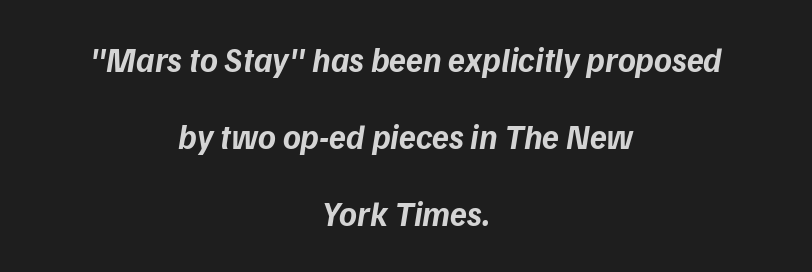
Heft: maximum for text — a bold. The zone under the glyphs is completely vacant. Rendered with sloped, italic letterforms. Spacing between characters is what you'd get straight out of the box. Each new line begins a long way beneath the previous one. Character widths vary here, with narrow letters taking less room than wide ones.
